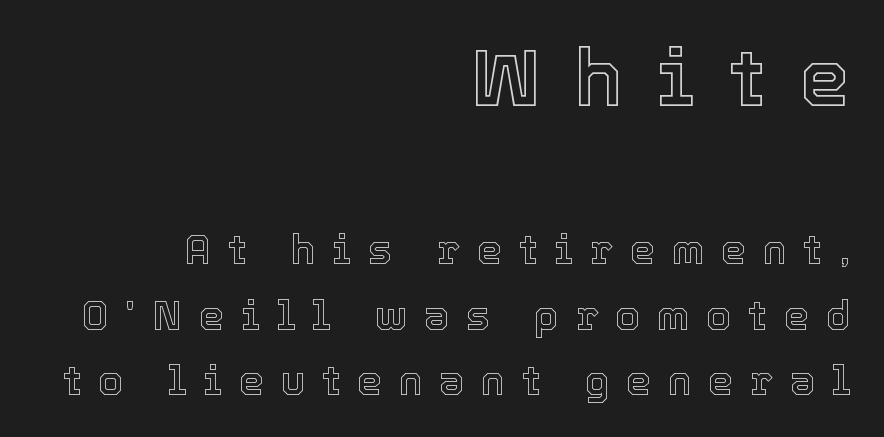
The block of text has a typical density, with ordinary space between rows. Reading down the block, your eye finds every line finishing at a fixed right position. Proportional: the letters do not fall into vertical columns. The passage shown begins with its larger block and ends with its smaller one. This rendering widens character spacing well past its baseline value.
